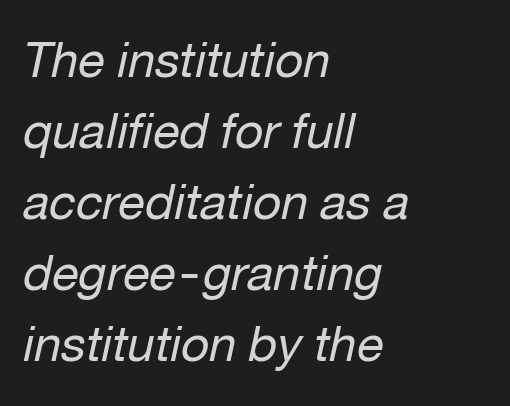
{"italic": "yes", "lean": "right", "slant_degrees": 12, "bold": "no", "weight": "regular", "width": "normal", "stroke_contrast": "low", "x_height": "medium", "monospaced": "no", "underline": "no", "align": "left", "line_spacing": "normal", "line_spacing_ratio": 1.45, "letter_spacing": "normal", "letter_spacing_em": 0.0, "glyph_px": 49}
